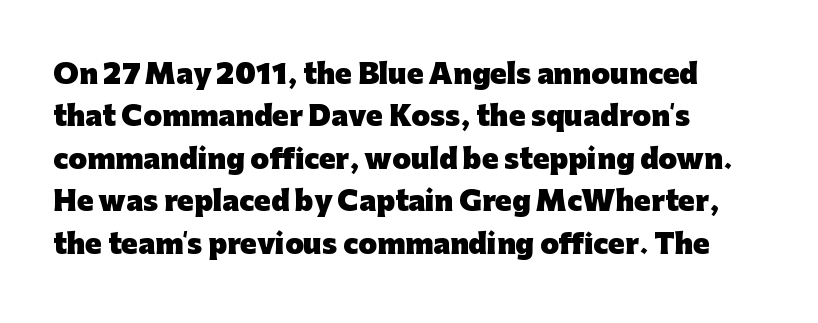
The axis of the letterforms is exactly vertical. The passage is arranged the way most books set body copy — flush left. Beneath every word, the page is bare. Summary of weight: heavy, a full bold. In terms of leading, this rendering sits right in the middle.
